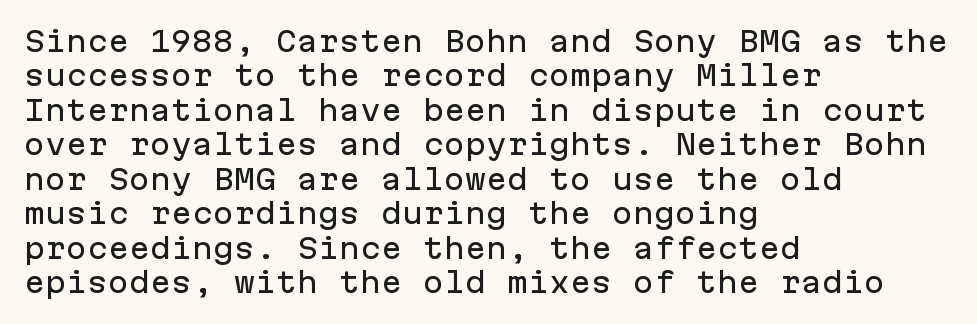
{"serif": "no", "italic": "no", "width": "normal", "stroke_contrast": "low", "x_height": "medium", "monospaced": "yes", "underline": "no", "align": "left", "line_spacing_ratio": 1.23, "letter_spacing": "normal", "letter_spacing_em": 0.0, "glyph_px": 28}
